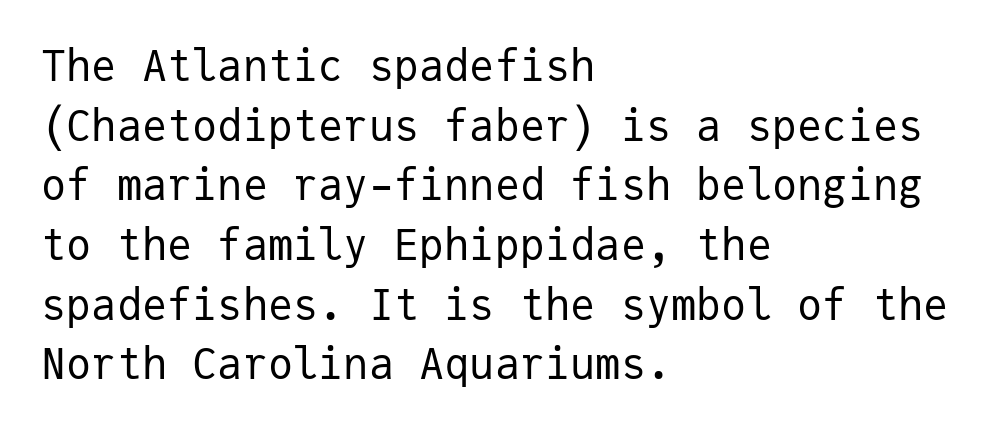
Q: Is the text bold? A: No.
Q: Is the text italic (slanted)? A: No, it is upright.
Q: Is the typeface a serif or a sans-serif typeface? A: Sans-serif.
Q: Is the text underlined? A: No.
Q: How is the paragraph aligned? A: Left-aligned.
Q: Is the spacing between letters normal or unusually wide? A: Normal.
Q: Is the spacing between lines tight, normal or loose? A: Normal.
Q: Width (condensed, normal, or wide)? A: Normal.
Q: Stroke contrast? A: Low.
Q: x-height? A: Medium.
Q: Monospaced? A: Yes.
